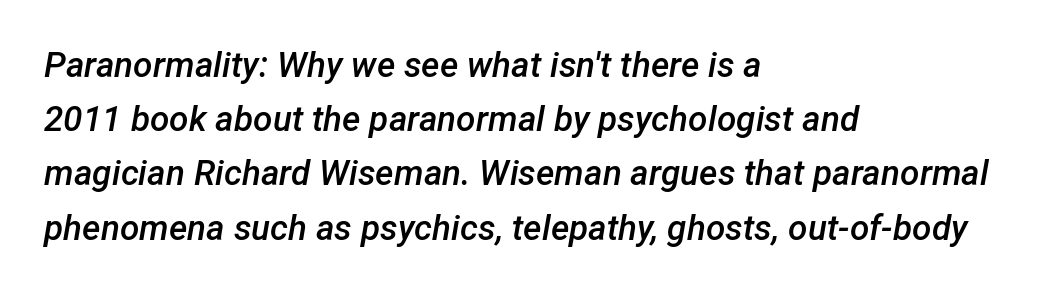
Q: Is the text bold? A: Semi-bold.
Q: Is the text italic (slanted)? A: Yes, it leans right by about 12 degrees.
Q: Is the text underlined? A: No.
Q: How is the paragraph aligned? A: Left-aligned.
Q: Is the spacing between letters normal or unusually wide? A: Normal.
Q: Is the spacing between lines tight, normal or loose? A: Normal.
Q: Width (condensed, normal, or wide)? A: Normal.
Q: Stroke contrast? A: Low.
Q: x-height? A: Medium.
Q: Monospaced? A: No.
